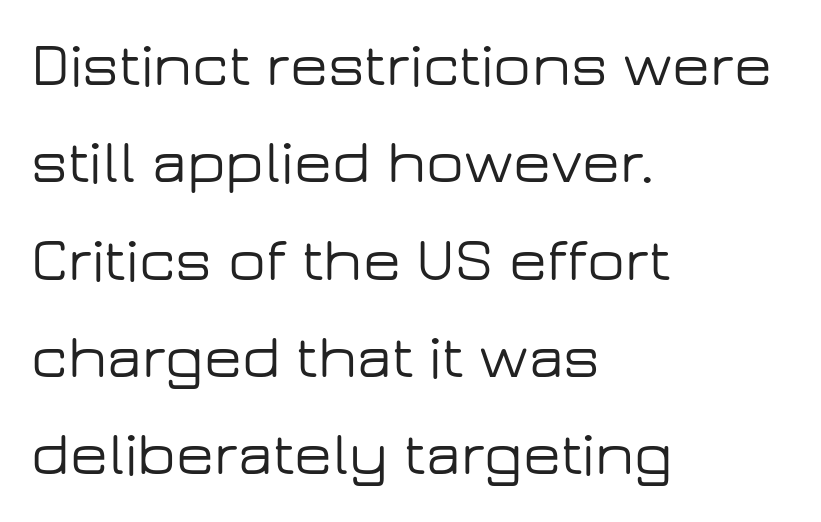
Q: Is the text italic (slanted)? A: No, it is upright.
Q: Is the typeface a serif or a sans-serif typeface? A: Sans-serif.
Q: Is the text underlined? A: No.
Q: How is the paragraph aligned? A: Left-aligned.
Q: Is the spacing between letters normal or unusually wide? A: Normal.
Q: Is the spacing between lines tight, normal or loose? A: Normal.
Q: Width (condensed, normal, or wide)? A: Wide.
Q: Stroke contrast? A: Low.
Q: x-height? A: Medium.
Q: Monospaced? A: No.
